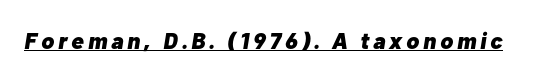
Stroke thickness is high; the sample reads as a true bold. These lines were composed using italics. Notice how a bar underscores the lettering throughout.
